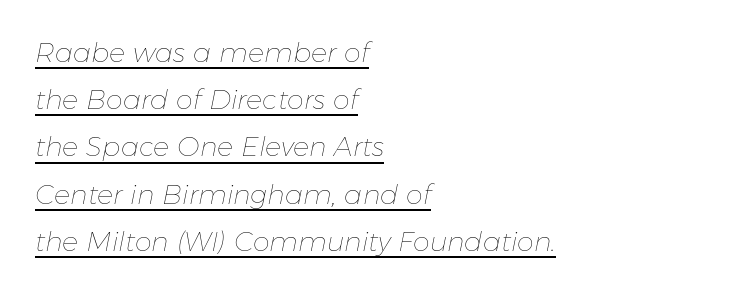
Q: Is the text bold? A: No.
Q: Is the text italic (slanted)? A: Yes, it leans right by about 11 degrees.
Q: Is the text underlined? A: Yes.
Q: How is the paragraph aligned? A: Left-aligned.
Q: Is the spacing between letters normal or unusually wide? A: Normal.
